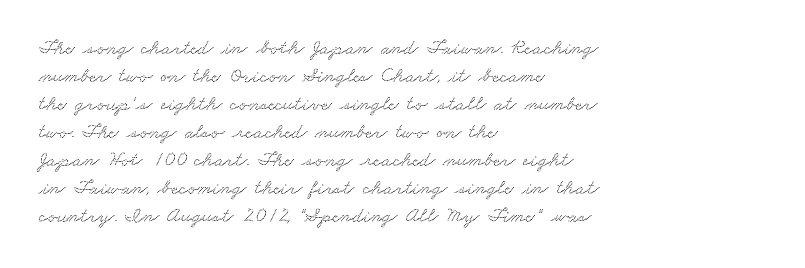
Q: Is the text underlined? A: No.
Q: How is the paragraph aligned? A: Left-aligned.
Q: Is the spacing between letters normal or unusually wide? A: Normal.
Q: Is the spacing between lines tight, normal or loose? A: Normal.
